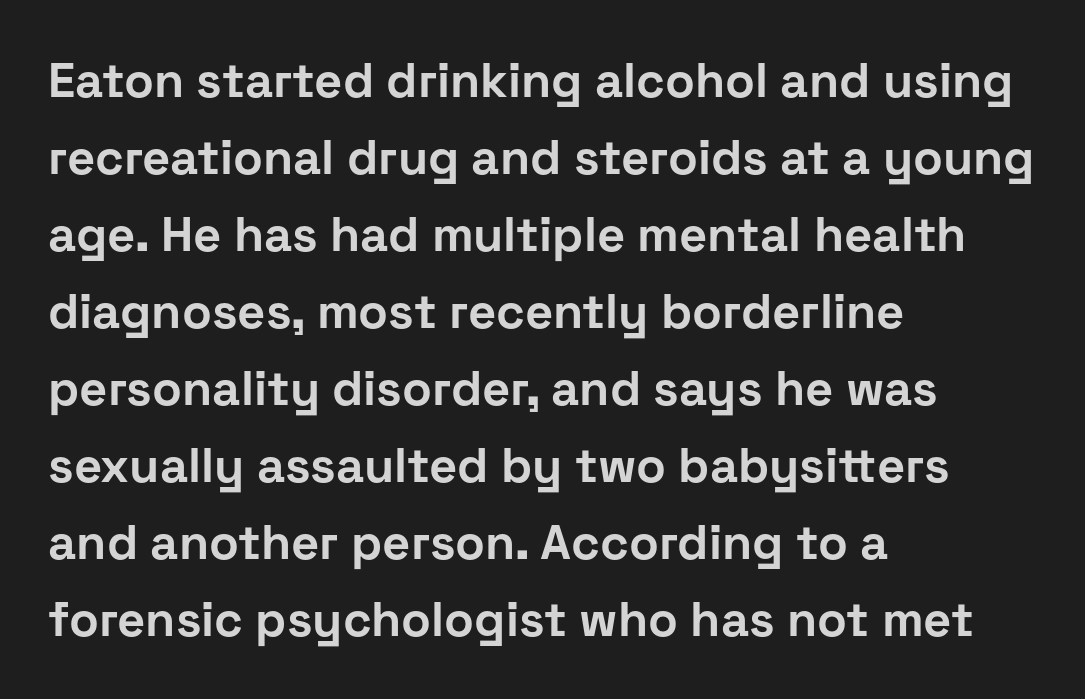
Q: Is the text bold? A: Yes.
Q: Is the text italic (slanted)? A: No, it is upright.
Q: Is the typeface a serif or a sans-serif typeface? A: Sans-serif.
Q: Is the text underlined? A: No.
Q: How is the paragraph aligned? A: Left-aligned.
Q: Is the spacing between letters normal or unusually wide? A: Normal.
Q: Is the spacing between lines tight, normal or loose? A: Normal.
Q: Width (condensed, normal, or wide)? A: Normal.
Q: Stroke contrast? A: Low.
Q: x-height? A: Medium.
Q: Monospaced? A: No.
